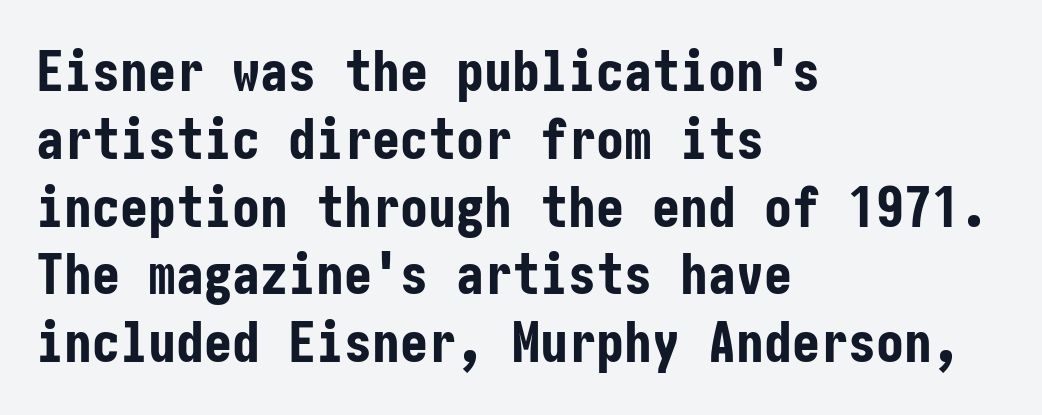
{"serif": "no", "italic": "no", "bold": "yes", "weight": "bold", "width": "condensed", "stroke_contrast": "low", "x_height": "medium", "underline": "no", "align": "left", "line_spacing_ratio": 1.21, "letter_spacing": "normal", "letter_spacing_em": 0.0, "glyph_px": 56}
